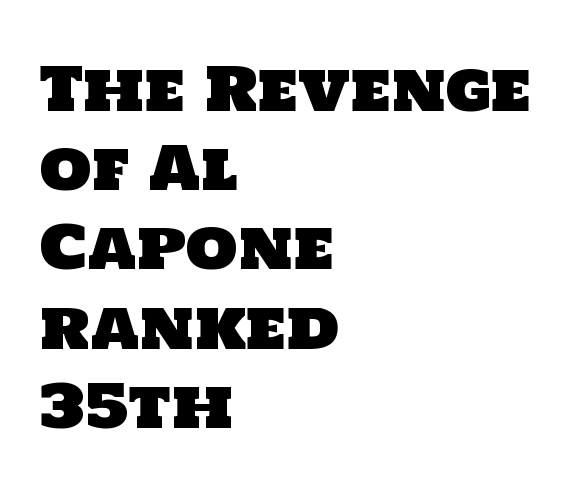
Q: Is the typeface a serif or a sans-serif typeface? A: Sans-serif.
Q: Is the text underlined? A: No.
Q: How is the paragraph aligned? A: Left-aligned.
Q: Is the spacing between letters normal or unusually wide? A: Normal.
Q: Is the spacing between lines tight, normal or loose? A: Normal.
Q: Width (condensed, normal, or wide)? A: Normal.
Q: Stroke contrast? A: Low.
Q: x-height? A: Large.
Q: Monospaced? A: No.
